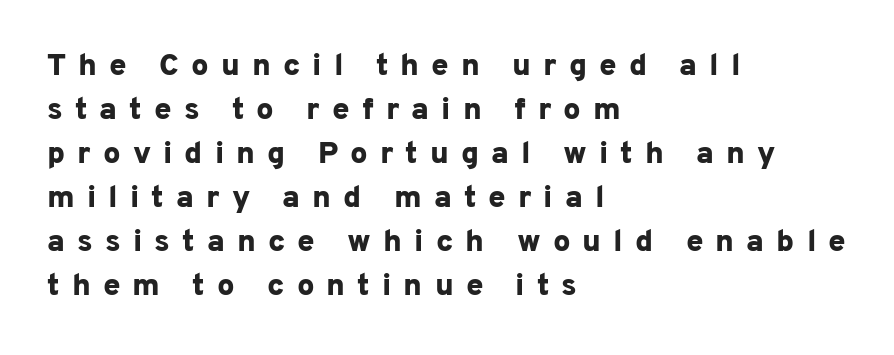
The image shows 31 px bold sans-serif type, upright; set left-aligned, normal line spacing (1.42x), unusually wide letter spacing (+0.39 em), not underlined; low stroke contrast and a medium x-height.
